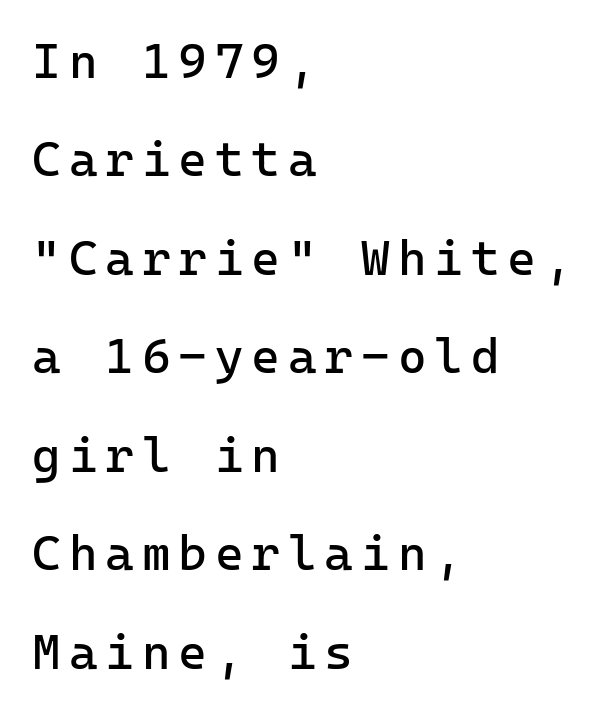
The ragged edge is on the right, which tells us the setting is flush left. The rendering uses a large line-height, opening up the rows. You could count columns in this text — the font is strictly monospaced. Any mark beneath the type? The region is blank. The letters carry no serifs — their stems end cleanly without finishing strokes.
